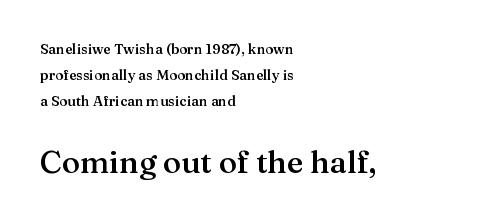
The image shows 31 px semibold serif type, upright; set left-aligned, line spacing 1.84x, normal letter spacing, not underlined; the second (bottom) block is 2.21x larger; medium stroke contrast and a medium x-height.
